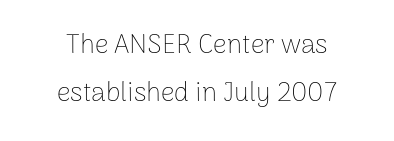
Q: Is the text bold? A: No.
Q: Is the text italic (slanted)? A: No, it is upright.
Q: Is the text underlined? A: No.
Q: How is the paragraph aligned? A: Centered.
Q: Is the spacing between letters normal or unusually wide? A: Normal.
